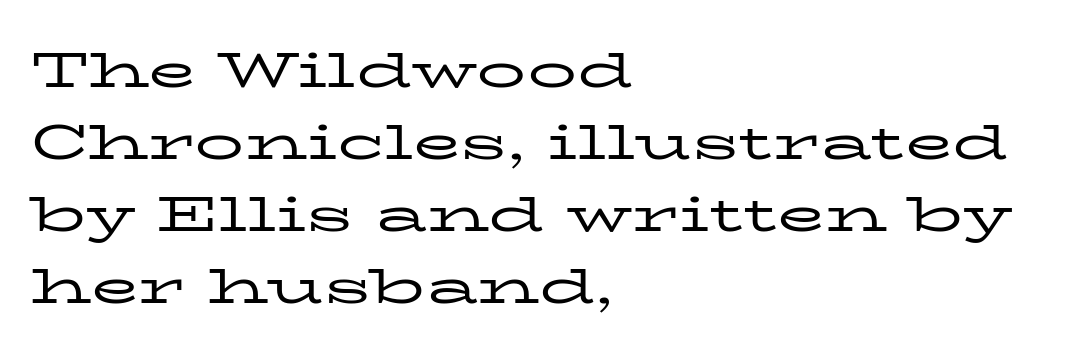
The image shows 49 px regular-weight, wide serif type, upright; set left-aligned, normal line spacing (1.47x), normal letter spacing, not underlined; low stroke contrast and a medium x-height.
